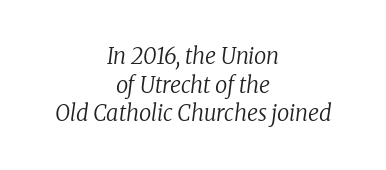
{"italic": "yes", "lean": "right", "slant_degrees": 8, "bold": "no", "underline": "no", "align": "center", "line_spacing": "normal", "line_spacing_ratio": 1.3, "letter_spacing": "normal", "letter_spacing_em": 0.0, "glyph_px": 22}
